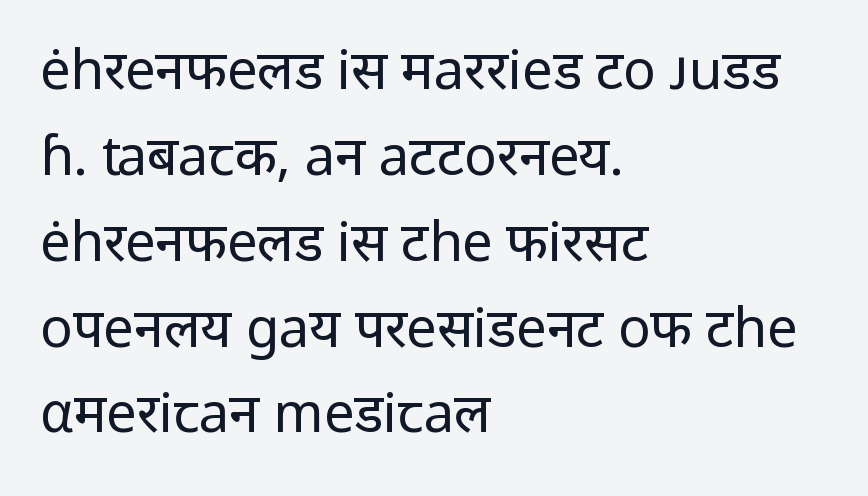
{"serif": "no", "italic": "no", "bold": "no", "weight": "regular", "width": "normal", "stroke_contrast": "low", "x_height": "medium", "monospaced": "no", "underline": "no", "align": "left", "line_spacing": "normal", "line_spacing_ratio": 1.59, "letter_spacing": "normal", "letter_spacing_em": 0.0, "glyph_px": 54}
